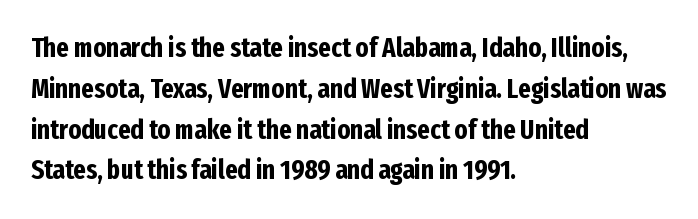
{"italic": "no", "bold": "yes", "underline": "no", "align": "left", "line_spacing": "normal", "line_spacing_ratio": 1.51, "letter_spacing": "normal", "letter_spacing_em": 0.0, "glyph_px": 27}
